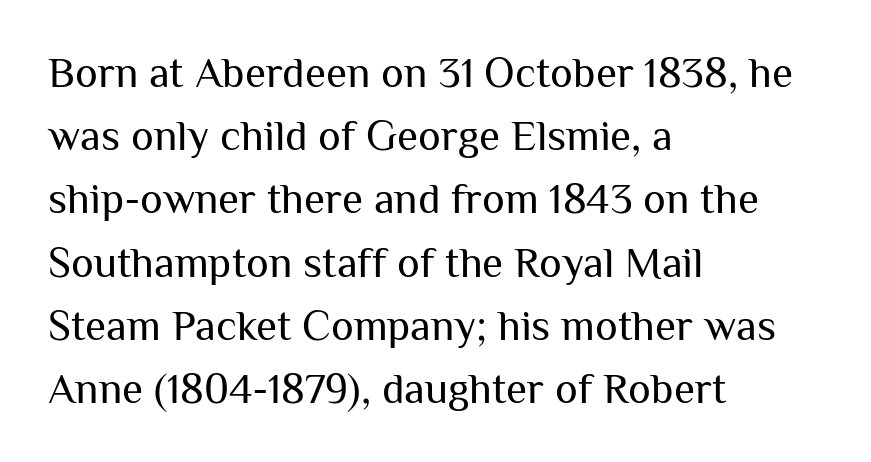
A typesetter would label this face a sans. This sample has the flowing, uneven cadence of proportional lettering. Counters stay open thanks to moderate or lighter strokes. Compared with typical paragraphs, the rows here are spaced about the same. Each row of text sits above clean, open space. Style check: upright.
